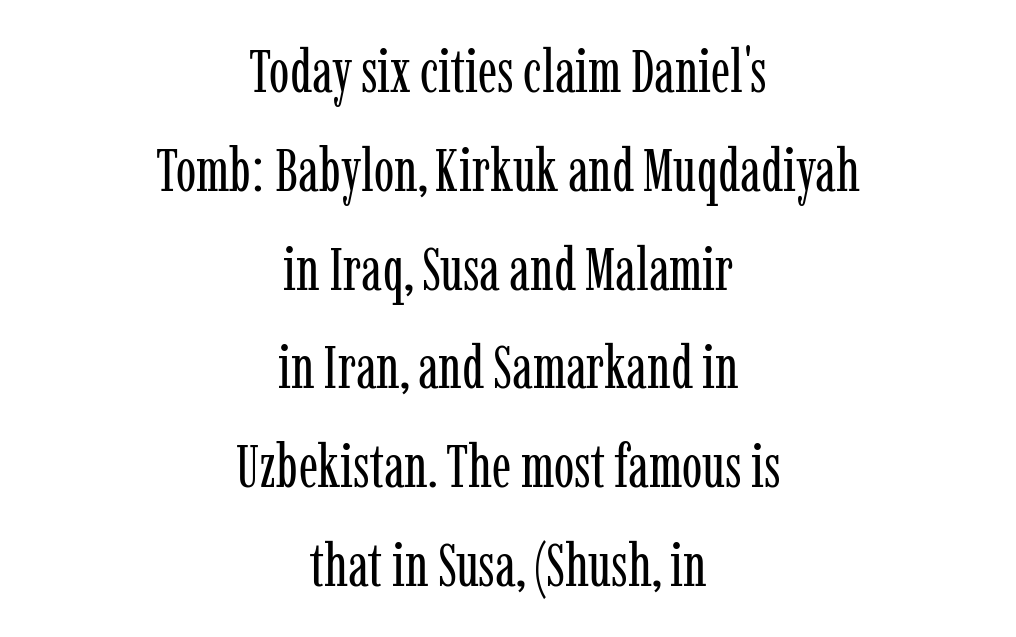
The string is rendered with underlining switched off. The rendering positions every line midway between the sides. Little horizontal feet cap the strokes, marking this as serif type. Does the leading feel generous? No, just average.
